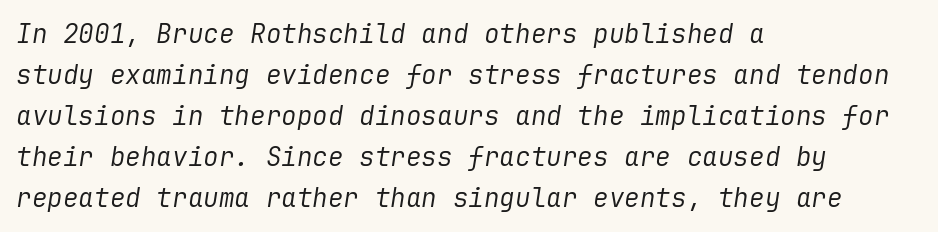
Q: Is the text bold? A: No.
Q: Is the text italic (slanted)? A: Yes, it leans right by about 9 degrees.
Q: Is the text underlined? A: No.
Q: How is the paragraph aligned? A: Left-aligned.
Q: Is the spacing between letters normal or unusually wide? A: Normal.
Q: Is the spacing between lines tight, normal or loose? A: Normal.
